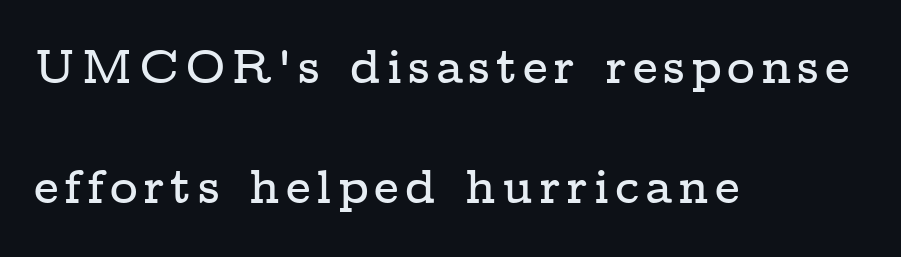
{"serif": "yes", "italic": "no", "width": "wide", "stroke_contrast": "low", "x_height": "medium", "monospaced": "no", "underline": "no", "align": "left", "line_spacing": "loose", "line_spacing_ratio": 2.49, "glyph_px": 48}
